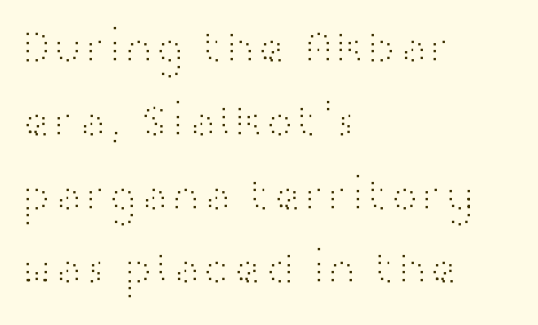
Q: Is the text bold? A: No.
Q: Is the text italic (slanted)? A: No, it is upright.
Q: Is the typeface a serif or a sans-serif typeface? A: Sans-serif.
Q: Is the text underlined? A: No.
Q: How is the paragraph aligned? A: Left-aligned.
Q: Is the spacing between letters normal or unusually wide? A: Normal.
Q: Is the spacing between lines tight, normal or loose? A: Normal.
Q: Width (condensed, normal, or wide)? A: Wide.
Q: Stroke contrast? A: High.
Q: x-height? A: Medium.
Q: Monospaced? A: No.
